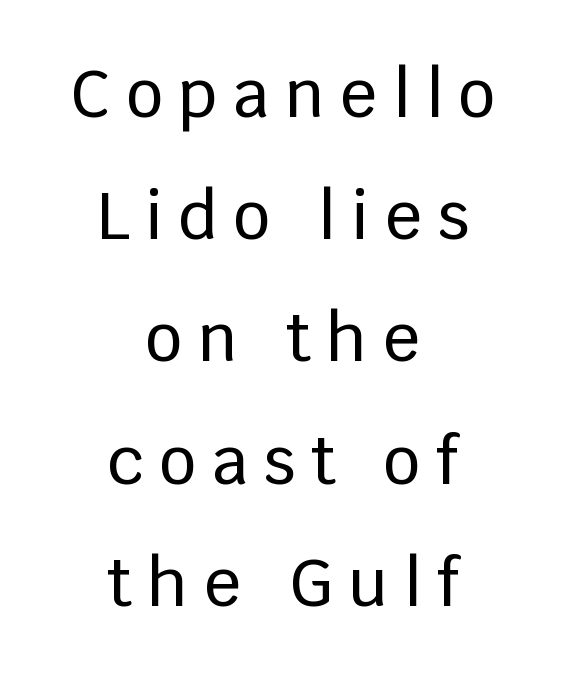
Q: Is the text italic (slanted)? A: No, it is upright.
Q: Is the typeface a serif or a sans-serif typeface? A: Sans-serif.
Q: Is the text underlined? A: No.
Q: How is the paragraph aligned? A: Centered.
Q: Is the spacing between letters normal or unusually wide? A: Unusually wide.
Q: Width (condensed, normal, or wide)? A: Normal.
Q: Stroke contrast? A: Low.
Q: x-height? A: Large.
Q: Monospaced? A: No.
